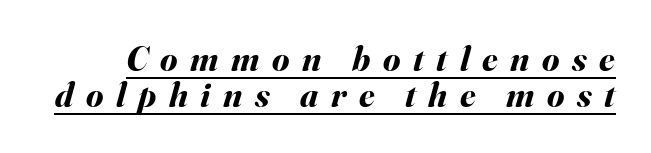
Is this a fixed-width face? No — the glyphs have proportional, varying widths. Very little white space separates one row of letters from the next. Is there an underline? Yes — a line sits under the letters. The face used here is rendered with a markedly widened letterfit. You can tell it's italic because the verticals aren't actually vertical. Heavy-handed strokes throughout: this text is bold.
